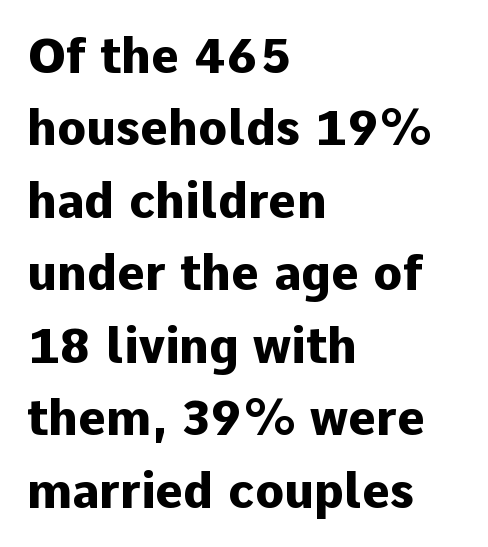
Every stem runs plumb, perpendicular to the baseline. A typesetter would label this face a sans. The line texture is even and compact thanks to regular tracking. Compared with typical paragraphs, the rows here are spaced about the same.
